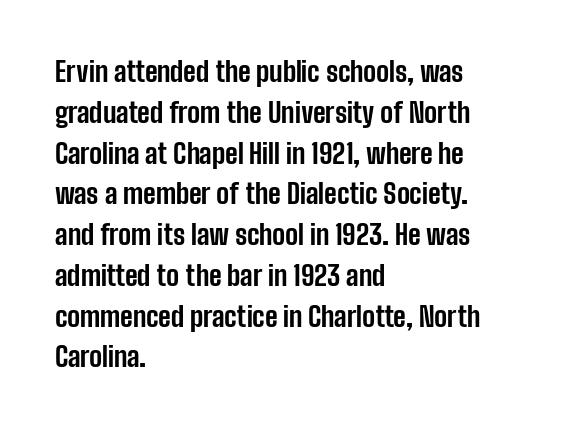
The image shows 27 px bold type, upright; set left-aligned, normal line spacing (1.51x), normal letter spacing, not underlined.
